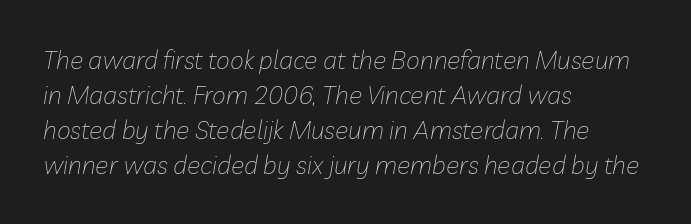
{"italic": "yes", "lean": "right", "slant_degrees": 10, "bold": "no", "underline": "no", "align": "left", "line_spacing": "normal", "line_spacing_ratio": 1.4, "letter_spacing": "normal", "letter_spacing_em": 0.0, "glyph_px": 25}
